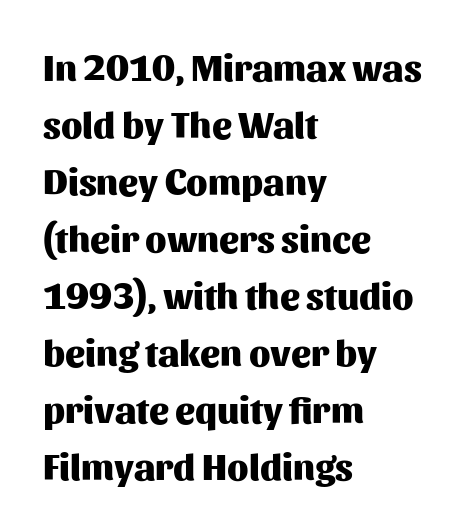
A typesetter would call this leading conventional body-copy spacing. Alignment: flush left. Posture: straight, roman, zero tilt. Type without underlining. The letters carry no serifs — their stems end cleanly without finishing strokes.
